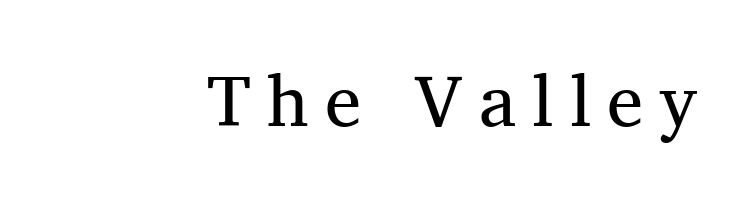
{"serif": "yes", "italic": "no", "bold": "no", "weight": "regular", "width": "normal", "stroke_contrast": "medium", "x_height": "medium", "monospaced": "no", "underline": "no", "align": "right", "letter_spacing": "wide", "letter_spacing_em": 0.22, "glyph_px": 73}
